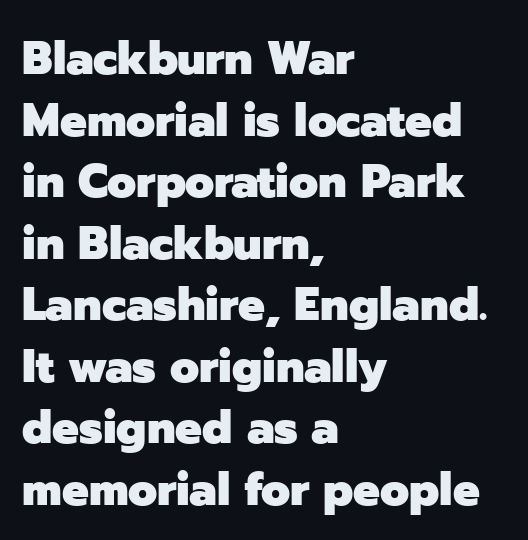
The image shows 47 px heavy sans-serif type, upright; set left-aligned, normal line spacing (1.31x), normal letter spacing, not underlined; low stroke contrast and a medium x-height.
